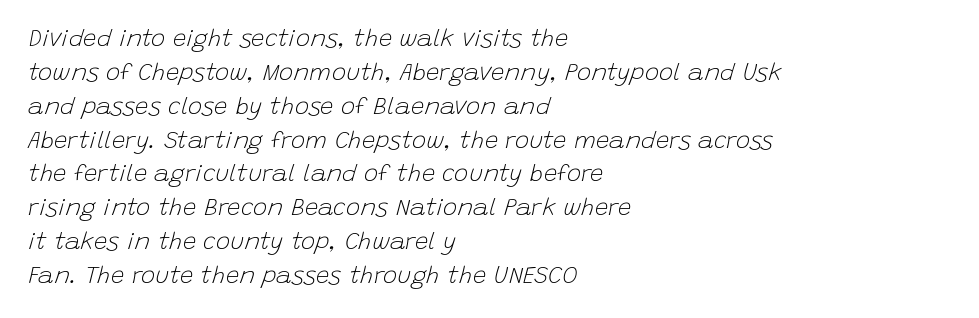
The horizontal fit of the characters is conventional and even. Short and long lines alike share a common starting point at left. Clear beneath every line of the passage. The rendering applies a slant to the glyphs.
